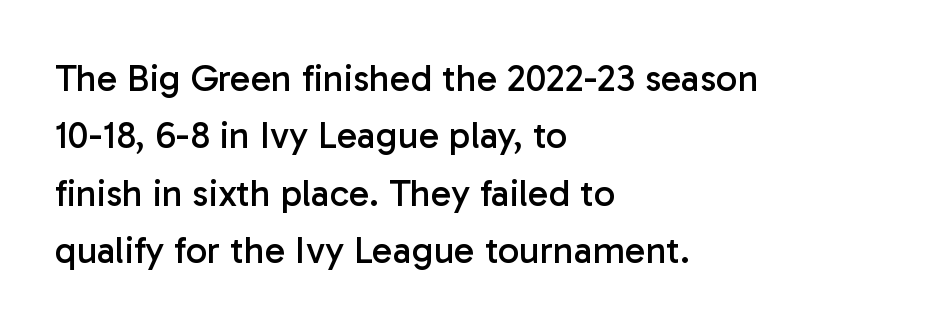
Q: Is the text bold? A: No.
Q: Is the text italic (slanted)? A: No, it is upright.
Q: Is the typeface a serif or a sans-serif typeface? A: Sans-serif.
Q: Is the text underlined? A: No.
Q: How is the paragraph aligned? A: Left-aligned.
Q: Is the spacing between letters normal or unusually wide? A: Normal.
Q: Is the spacing between lines tight, normal or loose? A: Normal.
Q: Width (condensed, normal, or wide)? A: Normal.
Q: Stroke contrast? A: Low.
Q: x-height? A: Medium.
Q: Monospaced? A: No.
